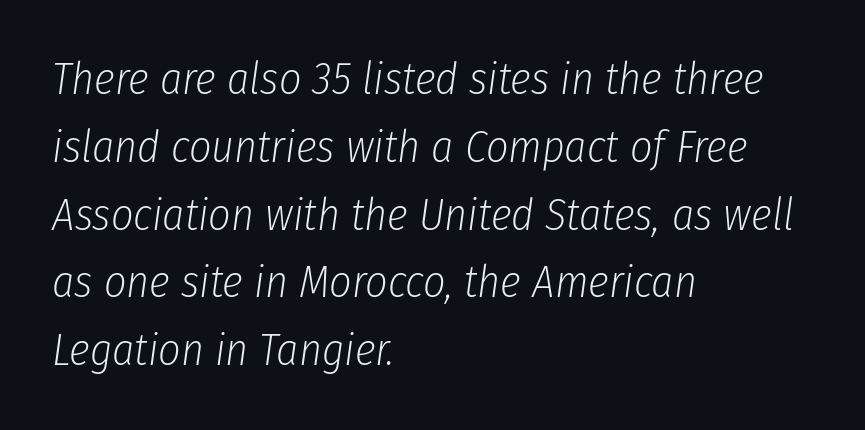
The letters advance in unequal steps, a hallmark of proportional type. No heavy texture on the line: the type isn't bold. What stands out about the letter spacing? Nothing — it is the standard amount. Rendered with sloped, italic letterforms. Does the leading feel generous? No, just average. Anything drawn beneath the words? Only blank space.
